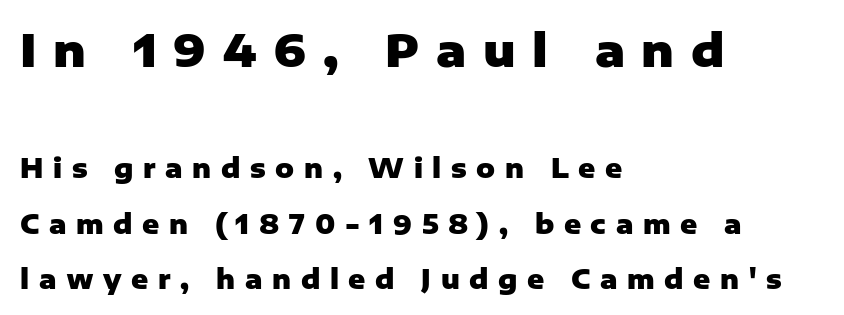
Q: Is the text bold? A: Yes.
Q: Is the text italic (slanted)? A: No, it is upright.
Q: Is the typeface a serif or a sans-serif typeface? A: Sans-serif.
Q: Is the text underlined? A: No.
Q: How is the paragraph aligned? A: Left-aligned.
Q: Is the spacing between letters normal or unusually wide? A: Unusually wide.
Q: Is the spacing between lines tight, normal or loose? A: Loose.
Q: Which block of text is set in a larger size, the first (top) or the second (bottom)? A: The first (top) one.
Q: Width (condensed, normal, or wide)? A: Normal.
Q: Stroke contrast? A: Low.
Q: x-height? A: Medium.
Q: Monospaced? A: No.
